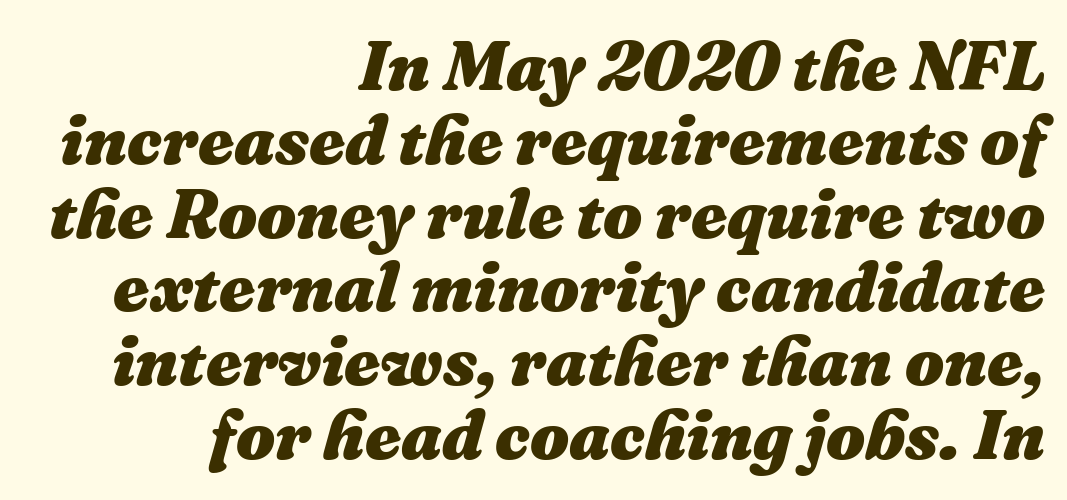
The leading is snug, giving the passage a crowded texture. Characters follow at the spacing the type designer built in. Yep, that's italic — everything's leaning. Is the block centered? No — it sits flush against the right margin.
